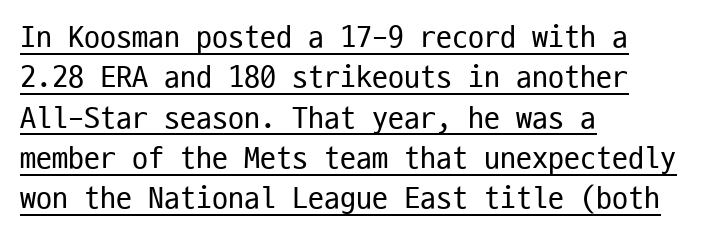
{"serif": "no", "italic": "no", "bold": "no", "weight": "regular", "width": "condensed", "stroke_contrast": "low", "x_height": "medium", "monospaced": "yes", "underline": "yes", "align": "left", "line_spacing": "normal", "line_spacing_ratio": 1.26, "letter_spacing": "normal", "letter_spacing_em": 0.0, "glyph_px": 32}
